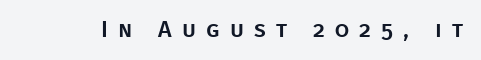
The image shows 23 px text type, upright; set unusually wide letter spacing (+0.44 em), not underlined.
